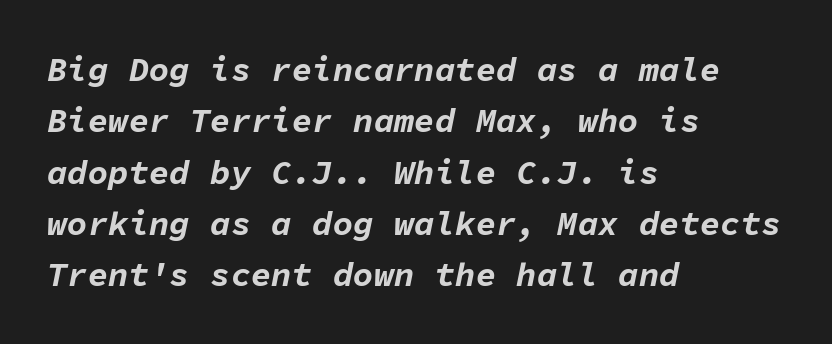
{"italic": "yes", "lean": "right", "slant_degrees": 11, "bold": "yes", "weight": "bold", "width": "normal", "stroke_contrast": "low", "x_height": "medium", "monospaced": "yes", "underline": "no", "align": "left", "line_spacing": "normal", "line_spacing_ratio": 1.51, "letter_spacing": "normal", "letter_spacing_em": 0.0, "glyph_px": 34}
